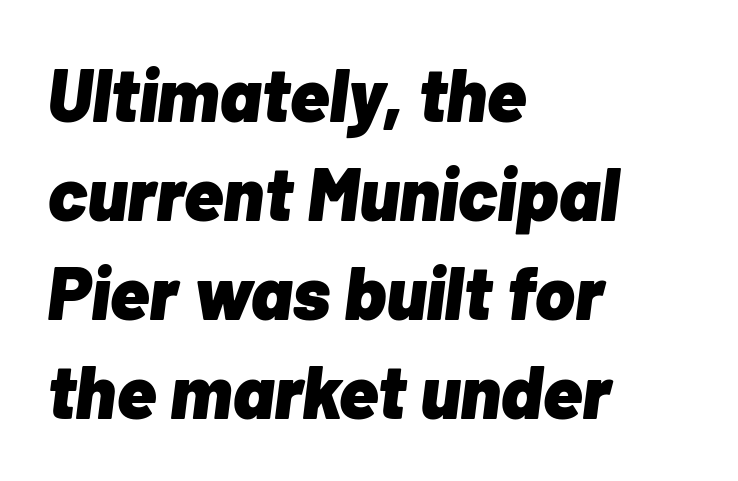
Q: Is the text bold? A: Yes.
Q: Is the text italic (slanted)? A: Yes, it leans right by about 7 degrees.
Q: Is the text underlined? A: No.
Q: How is the paragraph aligned? A: Left-aligned.
Q: Is the spacing between letters normal or unusually wide? A: Normal.
Q: Is the spacing between lines tight, normal or loose? A: Normal.
Q: Width (condensed, normal, or wide)? A: Normal.
Q: Stroke contrast? A: Low.
Q: x-height? A: Medium.
Q: Monospaced? A: No.
